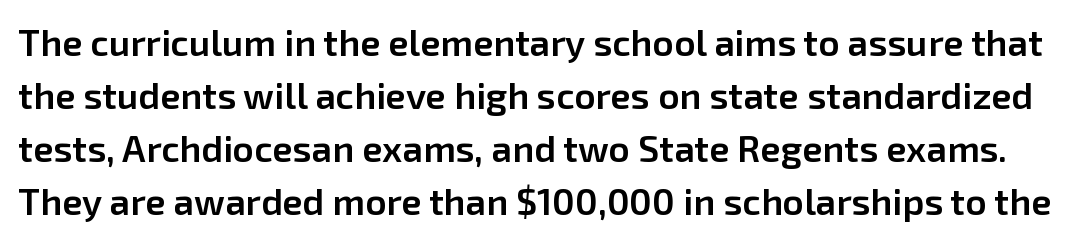
Q: Is the text bold? A: Semi-bold.
Q: Is the text italic (slanted)? A: No, it is upright.
Q: Is the typeface a serif or a sans-serif typeface? A: Sans-serif.
Q: Is the text underlined? A: No.
Q: Is the spacing between letters normal or unusually wide? A: Normal.
Q: Is the spacing between lines tight, normal or loose? A: Normal.
Q: Width (condensed, normal, or wide)? A: Normal.
Q: Stroke contrast? A: Low.
Q: x-height? A: Medium.
Q: Monospaced? A: No.
